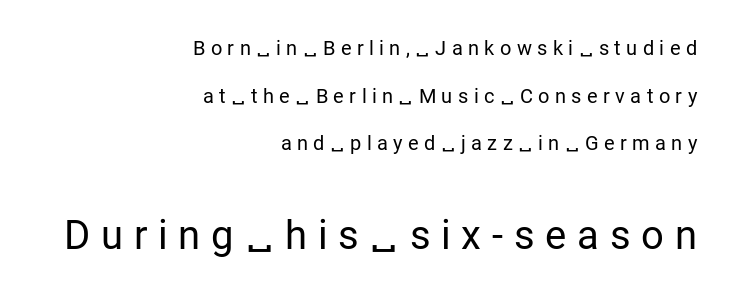
The image shows 40 px regular-weight sans-serif type, upright; set right-aligned, loose line spacing (2.38x), unusually wide letter spacing (+0.27 em), not underlined; the second (bottom) block is 2.0x larger; low stroke contrast and a medium x-height.
